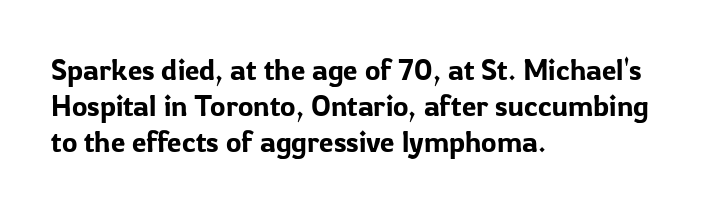
Q: Is the text italic (slanted)? A: No, it is upright.
Q: Is the typeface a serif or a sans-serif typeface? A: Sans-serif.
Q: Is the text underlined? A: No.
Q: How is the paragraph aligned? A: Left-aligned.
Q: Is the spacing between letters normal or unusually wide? A: Normal.
Q: Width (condensed, normal, or wide)? A: Normal.
Q: Stroke contrast? A: Low.
Q: x-height? A: Medium.
Q: Monospaced? A: No.
